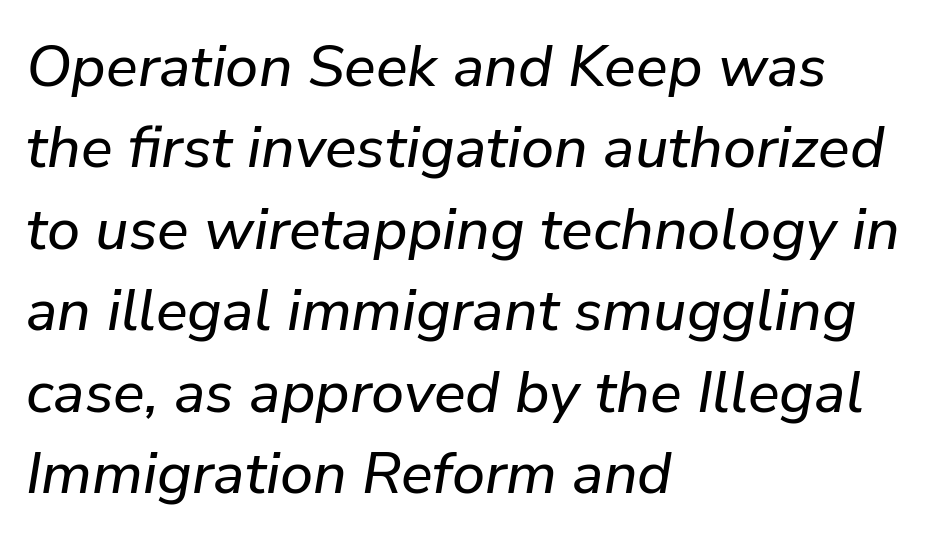
{"italic": "yes", "lean": "right", "slant_degrees": 9, "width": "normal", "stroke_contrast": "low", "x_height": "medium", "monospaced": "no", "underline": "no", "align": "left", "line_spacing": "normal", "line_spacing_ratio": 1.38, "letter_spacing": "normal", "letter_spacing_em": 0.0, "glyph_px": 59}
